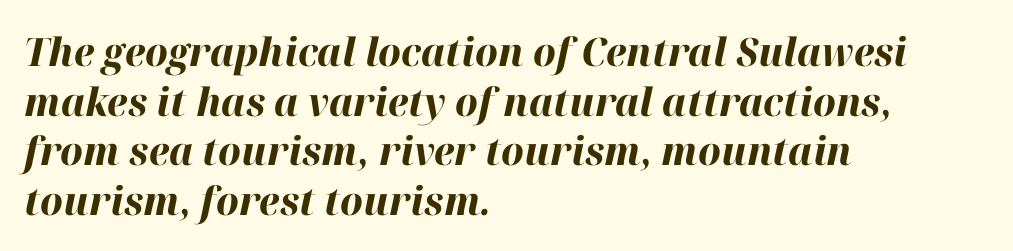
Q: Is the text bold? A: Yes.
Q: Is the text italic (slanted)? A: Yes, it leans right by about 12 degrees.
Q: Is the text underlined? A: No.
Q: How is the paragraph aligned? A: Left-aligned.
Q: Is the spacing between letters normal or unusually wide? A: Normal.
Q: Is the spacing between lines tight, normal or loose? A: Normal.
Q: Width (condensed, normal, or wide)? A: Normal.
Q: Stroke contrast? A: High.
Q: x-height? A: Medium.
Q: Monospaced? A: No.
